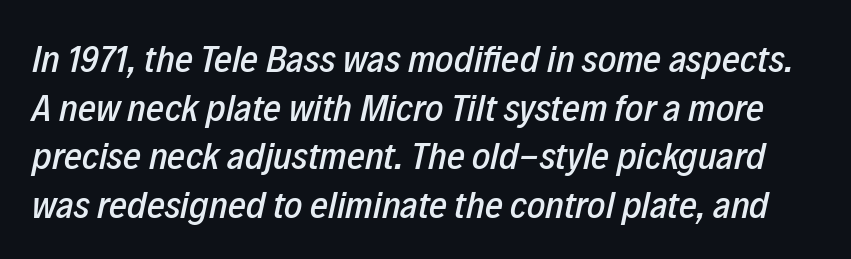
The image shows 39 px condensed type, italic (leaning right); set normal line spacing (1.25x), normal letter spacing, not underlined; low stroke contrast and a medium x-height.
